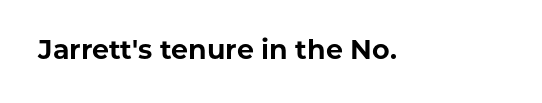
Q: Is the text bold? A: Yes.
Q: Is the text italic (slanted)? A: No, it is upright.
Q: Is the text underlined? A: No.
Q: Is the spacing between letters normal or unusually wide? A: Normal.
